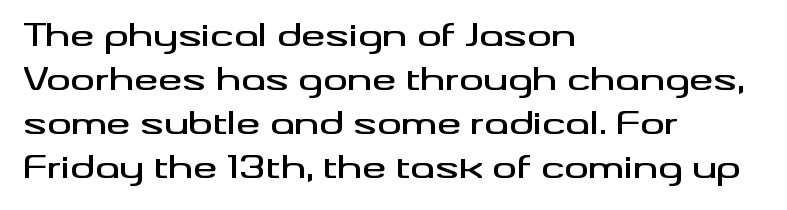
Q: Is the text italic (slanted)? A: No, it is upright.
Q: Is the typeface a serif or a sans-serif typeface? A: Sans-serif.
Q: Is the text underlined? A: No.
Q: How is the paragraph aligned? A: Left-aligned.
Q: Is the spacing between letters normal or unusually wide? A: Normal.
Q: Is the spacing between lines tight, normal or loose? A: Normal.
Q: Width (condensed, normal, or wide)? A: Wide.
Q: Stroke contrast? A: Medium.
Q: x-height? A: Small.
Q: Monospaced? A: No.
